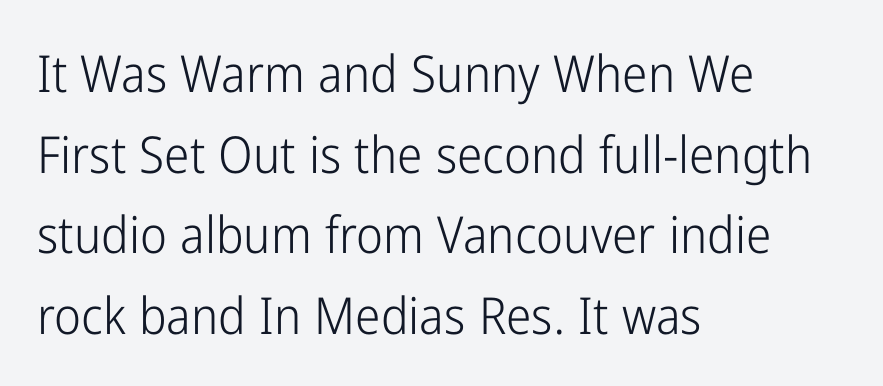
{"serif": "no", "italic": "no", "bold": "no", "weight": "light", "width": "condensed", "stroke_contrast": "low", "x_height": "medium", "monospaced": "no", "underline": "no", "align": "left", "line_spacing": "normal", "line_spacing_ratio": 1.58, "letter_spacing": "normal", "letter_spacing_em": 0.0, "glyph_px": 51}
